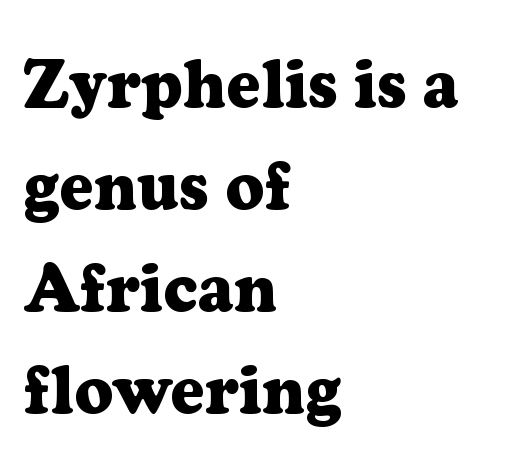
Q: Is the text bold? A: Yes.
Q: Is the text italic (slanted)? A: No, it is upright.
Q: Is the typeface a serif or a sans-serif typeface? A: Serif.
Q: Is the text underlined? A: No.
Q: How is the paragraph aligned? A: Left-aligned.
Q: Is the spacing between letters normal or unusually wide? A: Normal.
Q: Is the spacing between lines tight, normal or loose? A: Normal.
Q: Width (condensed, normal, or wide)? A: Normal.
Q: Stroke contrast? A: Low.
Q: x-height? A: Medium.
Q: Monospaced? A: No.
